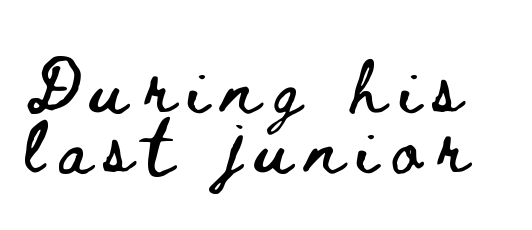
{"width": "wide", "stroke_contrast": "low", "x_height": "small", "monospaced": "no", "underline": "no", "line_spacing": "tight", "line_spacing_ratio": 1.14, "letter_spacing": "wide", "letter_spacing_em": 0.28, "glyph_px": 53}
